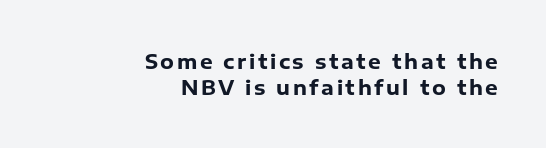
Q: Is the text bold? A: Yes.
Q: Is the text italic (slanted)? A: No, it is upright.
Q: Is the text underlined? A: No.
Q: How is the paragraph aligned? A: Right-aligned.
Q: Is the spacing between lines tight, normal or loose? A: Normal.
